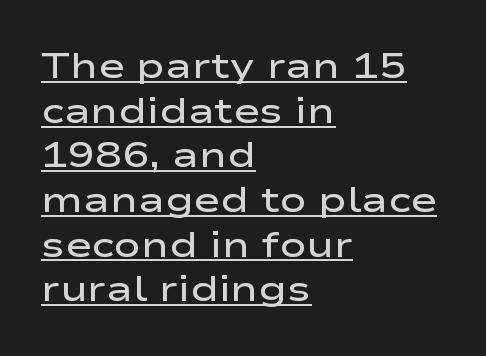
The image shows 36 px semibold, wide sans-serif type, upright; set left-aligned, line spacing 1.24x, normal letter spacing, underlined; low stroke contrast and a medium x-height.
